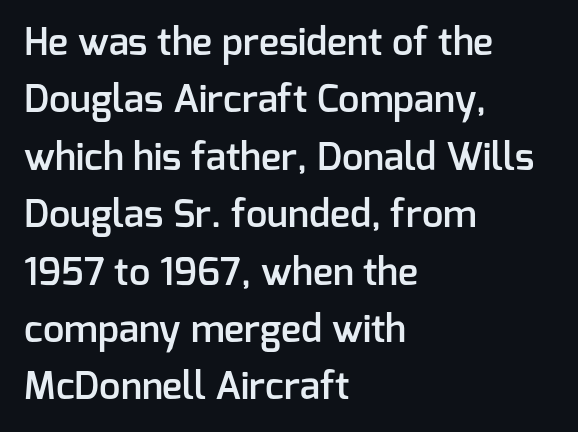
A student would call this left alignment; a typographer would say flush left, rag right. Spacing between characters is what you'd get straight out of the box. What's the leading like? Ordinary, nothing unusual. The face used here is proportionally spaced, like ordinary book or web type. Underlining? Definitely not there. Every letter is mildly thick-stroked: semibold rather than bold.
